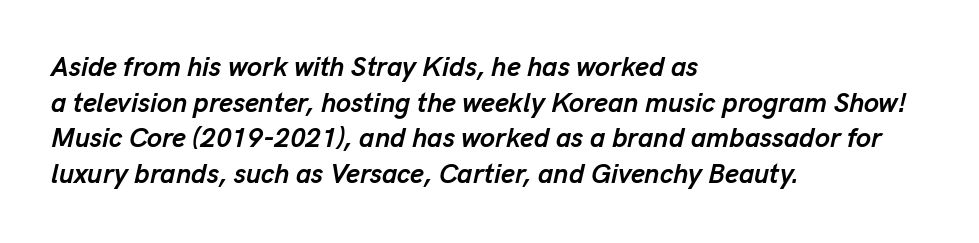
The image shows 27 px bold type, italic (leaning right); set left-aligned, normal line spacing (1.32x), normal letter spacing, not underlined.
